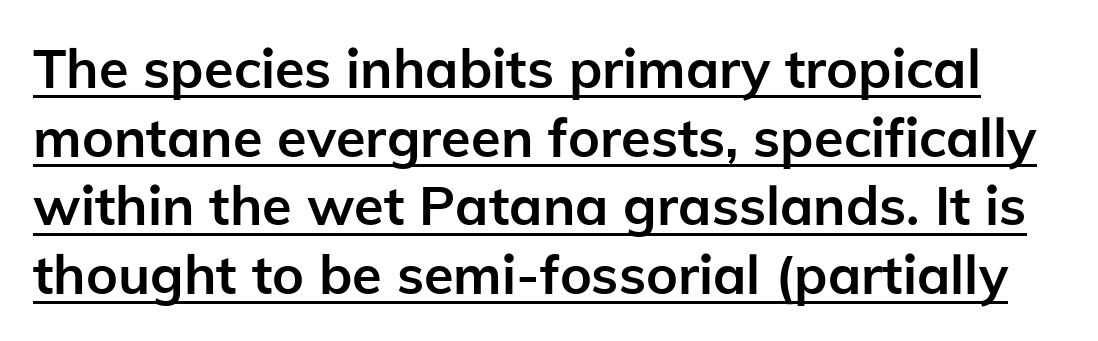
{"serif": "no", "italic": "no", "bold": "yes", "weight": "semibold", "width": "normal", "stroke_contrast": "low", "x_height": "medium", "monospaced": "no", "underline": "yes", "line_spacing": "normal", "line_spacing_ratio": 1.27, "letter_spacing": "normal", "letter_spacing_em": 0.0, "glyph_px": 54}
